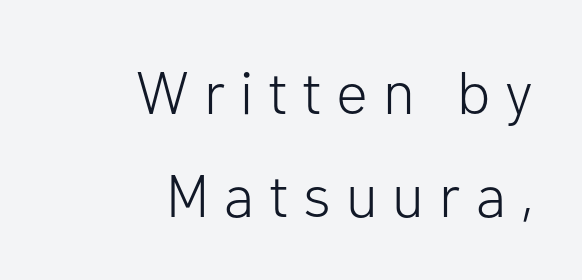
The image shows 60 px light sans-serif type, upright; set right-aligned, line spacing 1.71x, unusually wide letter spacing (+0.25 em), not underlined; low stroke contrast and a medium x-height.
